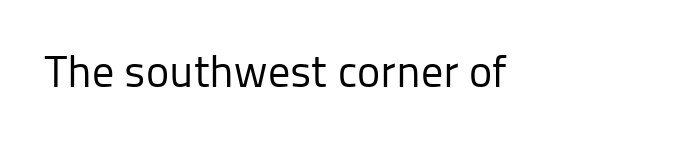
{"serif": "no", "italic": "no", "bold": "no", "weight": "regular", "width": "normal", "stroke_contrast": "low", "x_height": "medium", "monospaced": "no", "underline": "no", "letter_spacing": "normal", "letter_spacing_em": 0.0, "glyph_px": 44}
